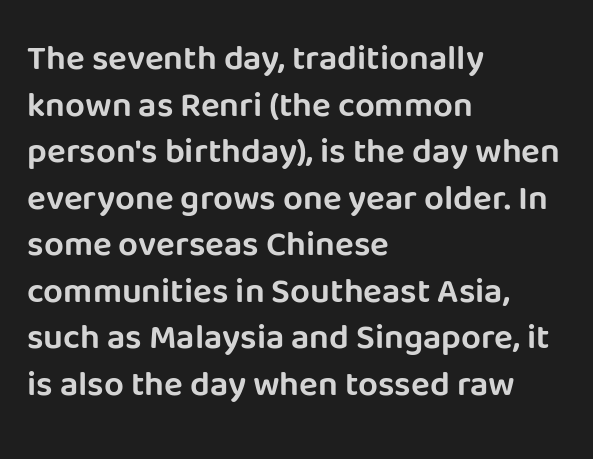
Q: Is the text italic (slanted)? A: No, it is upright.
Q: Is the typeface a serif or a sans-serif typeface? A: Sans-serif.
Q: Is the text underlined? A: No.
Q: How is the paragraph aligned? A: Left-aligned.
Q: Is the spacing between letters normal or unusually wide? A: Normal.
Q: Is the spacing between lines tight, normal or loose? A: Normal.
Q: Width (condensed, normal, or wide)? A: Normal.
Q: Stroke contrast? A: Low.
Q: x-height? A: Large.
Q: Monospaced? A: No.
